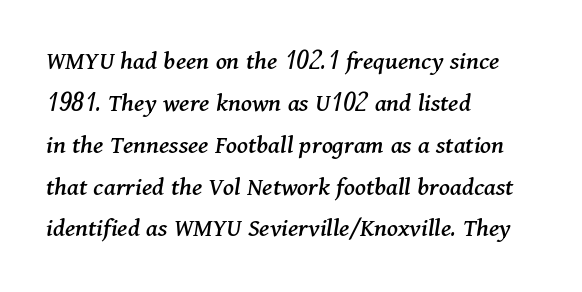
{"italic": "yes", "lean": "right", "slant_degrees": 11, "underline": "no", "align": "left", "line_spacing": "normal", "line_spacing_ratio": 1.55, "letter_spacing": "normal", "letter_spacing_em": 0.0, "glyph_px": 27}
